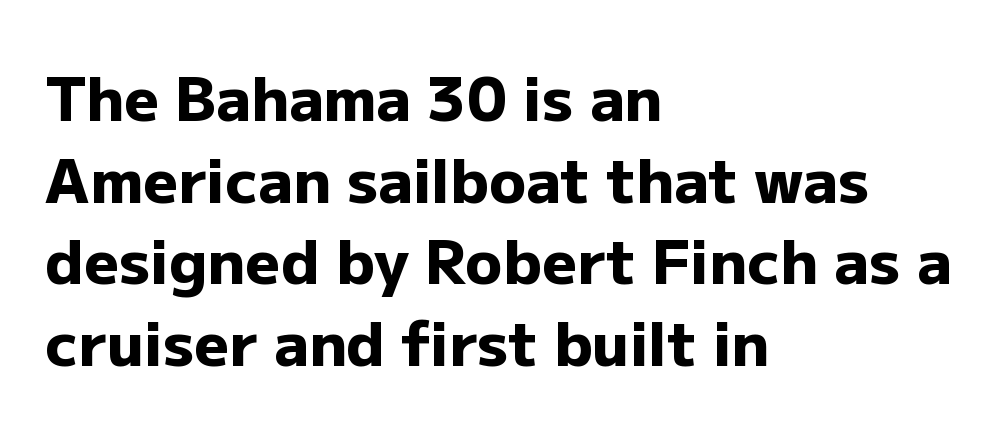
Line starts are locked; line ends wander. The designer left line spacing at the default. Do the letters lean? They stand straight. Is this a fixed-width face? No — the glyphs have proportional, varying widths.
